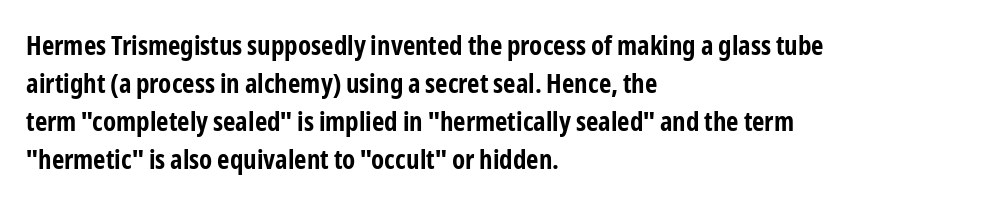
The image shows 27 px bold type, upright; set left-aligned, normal line spacing (1.41x), normal letter spacing, not underlined.
